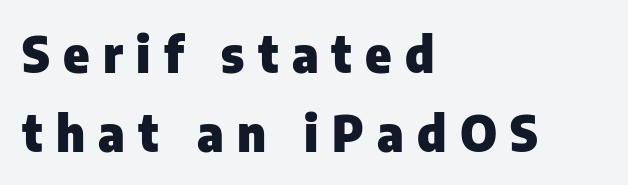
What weight is shown? A full bold with thick strokes. Think of a printed novel: that variable character pitch is what you see here. Whoever set this chose a conventional vertical rhythm. A classic flush-left, rag-right setting is used for this passage.
